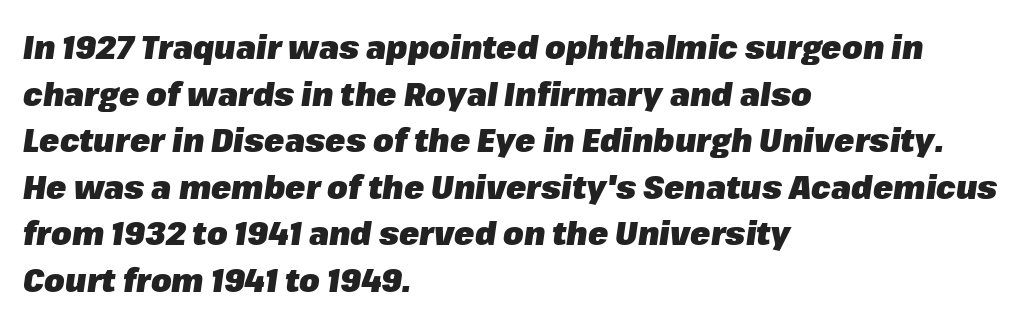
{"italic": "yes", "lean": "right", "slant_degrees": 8, "bold": "yes", "weight": "heavy", "width": "normal", "stroke_contrast": "low", "x_height": "medium", "monospaced": "no", "underline": "no", "align": "left", "line_spacing": "normal", "line_spacing_ratio": 1.41, "letter_spacing": "normal", "letter_spacing_em": 0.0, "glyph_px": 33}
